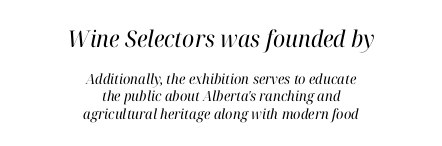
Horizontal alignment here is central, giving a formal, balanced look. Heaviness? Minimal to ordinary, like unemphasized prose. This layout puts the oversized block above and the modest block below. Does the lettering tilt? It does — this is italic. There is no visible air inserted between adjacent glyphs.
